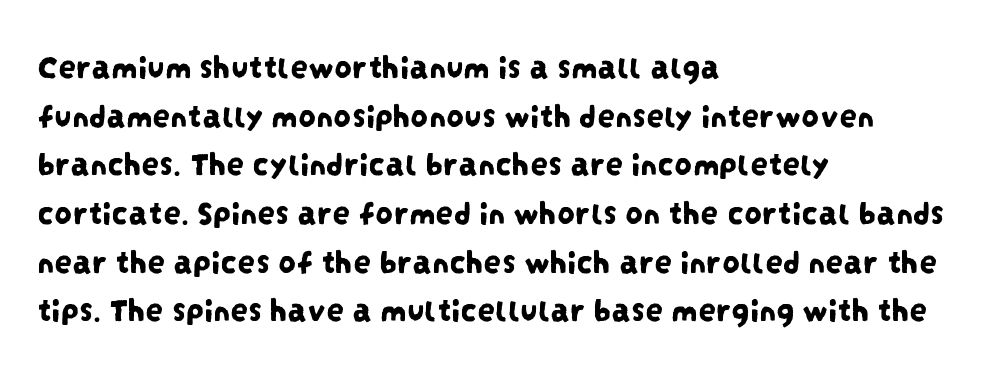
These lines are rendered in a variable-pitch font. Observe the ordinary spacing: letters are neighbours, not strangers. Descender tails drop into unmarked territory. How would I describe the line gaps? Plain and ordinary. The characters display no serif detailing; their extremities are plain. The text block is weighted toward the left margin, trailing off unevenly rightward.
